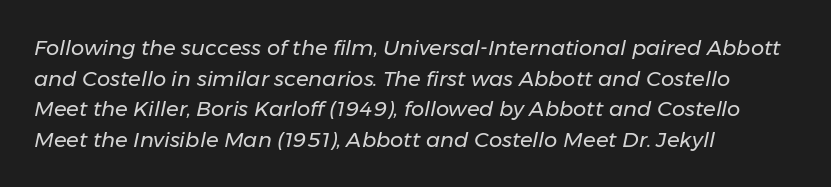
The image shows 21 px text type, italic (leaning right); set left-aligned, normal line spacing (1.46x), normal letter spacing, not underlined.
